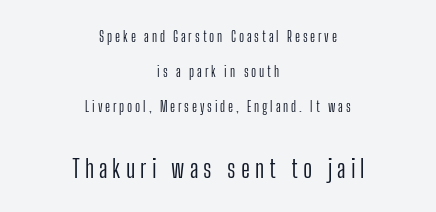
{"italic": "no", "bold": "no", "underline": "no", "align": "center", "line_spacing": "loose", "line_spacing_ratio": 2.5, "letter_spacing": "wide", "letter_spacing_em": 0.2, "larger_block": "second", "size_ratio": 1.79, "glyph_px": 25}
